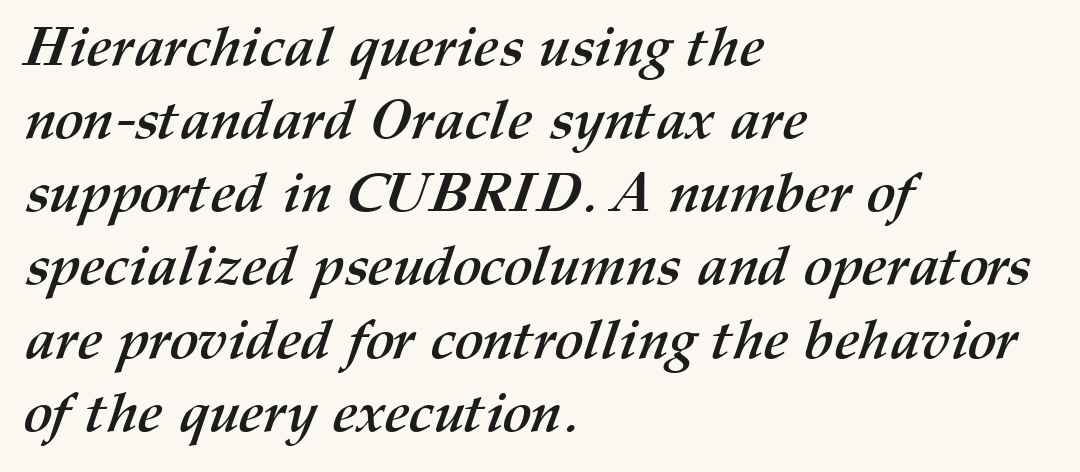
Q: Is the text bold? A: Yes.
Q: Is the text underlined? A: No.
Q: How is the paragraph aligned? A: Left-aligned.
Q: Is the spacing between letters normal or unusually wide? A: Normal.
Q: Is the spacing between lines tight, normal or loose? A: Normal.
Q: Width (condensed, normal, or wide)? A: Normal.
Q: Stroke contrast? A: Medium.
Q: x-height? A: Medium.
Q: Monospaced? A: No.
